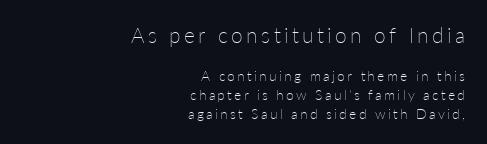
The image shows 21 px text type, upright; set right-aligned, normal line spacing (1.35x), not underlined; the first (top) block is 1.5x larger.
